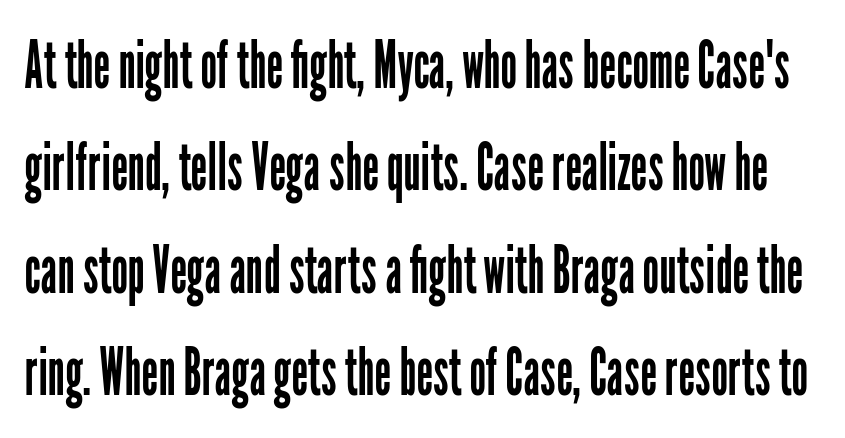
The image shows 66 px regular-weight, condensed sans-serif type, upright; set normal line spacing (1.55x), normal letter spacing, not underlined; low stroke contrast and a medium x-height.
